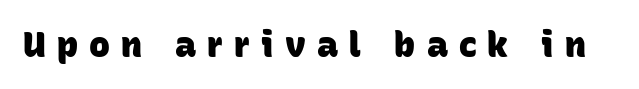
Q: Is the text bold? A: Yes.
Q: Is the typeface a serif or a sans-serif typeface? A: Sans-serif.
Q: Is the text underlined? A: No.
Q: Is the spacing between letters normal or unusually wide? A: Unusually wide.
Q: Width (condensed, normal, or wide)? A: Normal.
Q: Stroke contrast? A: Low.
Q: x-height? A: Large.
Q: Monospaced? A: No.
